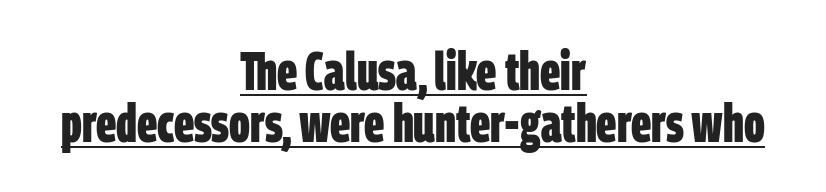
The image shows 53 px bold, condensed sans-serif type; set centered, tight line spacing (0.98x), normal letter spacing, underlined; low stroke contrast and a large x-height.
